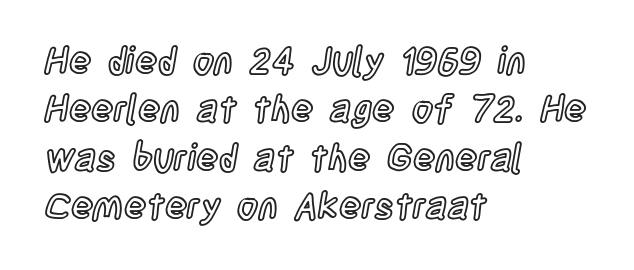
The image shows 37 px condensed type; set left-aligned, normal line spacing (1.31x), normal letter spacing, not underlined; a large x-height.
